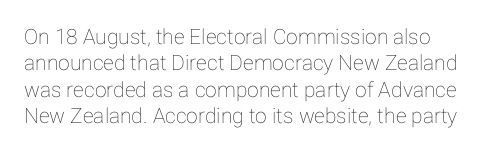
{"italic": "no", "underline": "no", "line_spacing": "normal", "line_spacing_ratio": 1.26, "letter_spacing": "normal", "letter_spacing_em": 0.0, "glyph_px": 21}
